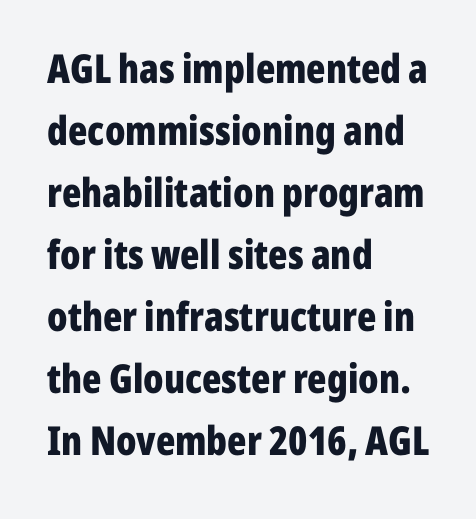
{"serif": "no", "italic": "no", "bold": "yes", "weight": "bold", "width": "condensed", "stroke_contrast": "low", "x_height": "medium", "monospaced": "no", "underline": "no", "align": "left", "line_spacing": "normal", "line_spacing_ratio": 1.55, "letter_spacing": "normal", "letter_spacing_em": 0.0, "glyph_px": 40}
